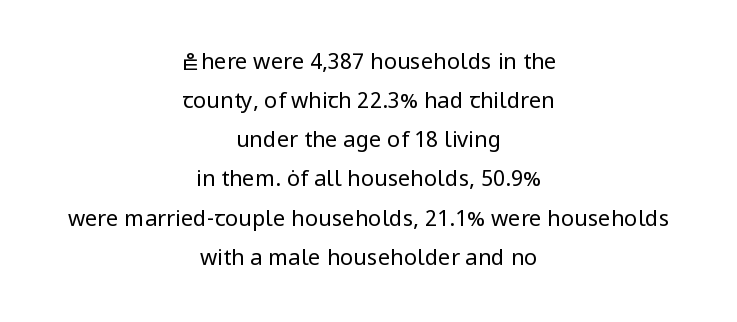
{"italic": "no", "bold": "no", "underline": "no", "align": "center", "line_spacing_ratio": 1.78, "letter_spacing": "normal", "letter_spacing_em": 0.0, "glyph_px": 22}
